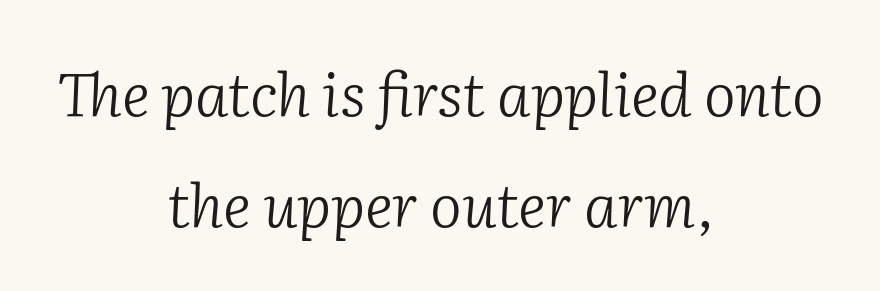
Q: Is the text bold? A: No.
Q: Is the text italic (slanted)? A: Yes, it leans right by about 2 degrees.
Q: Is the typeface a serif or a sans-serif typeface? A: Serif.
Q: Is the text underlined? A: No.
Q: How is the paragraph aligned? A: Centered.
Q: Is the spacing between letters normal or unusually wide? A: Normal.
Q: Width (condensed, normal, or wide)? A: Normal.
Q: Stroke contrast? A: Low.
Q: x-height? A: Medium.
Q: Monospaced? A: No.
